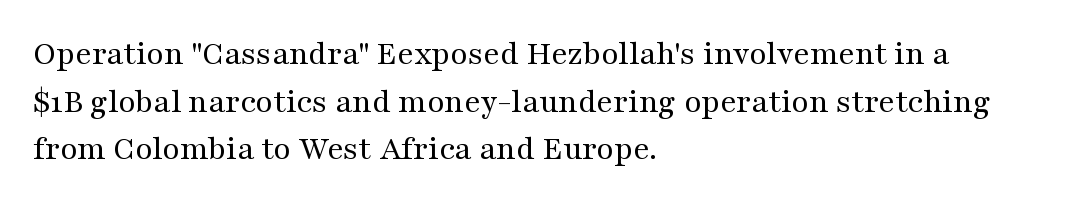
Q: Is the text bold? A: No.
Q: Is the text italic (slanted)? A: No, it is upright.
Q: Is the typeface a serif or a sans-serif typeface? A: Serif.
Q: Is the text underlined? A: No.
Q: How is the paragraph aligned? A: Left-aligned.
Q: Is the spacing between letters normal or unusually wide? A: Normal.
Q: Is the spacing between lines tight, normal or loose? A: Normal.
Q: Width (condensed, normal, or wide)? A: Wide.
Q: Stroke contrast? A: Medium.
Q: x-height? A: Medium.
Q: Monospaced? A: No.
